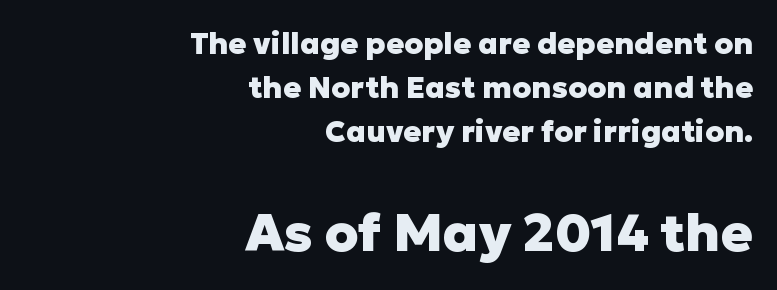
The image shows 53 px heavy sans-serif type, upright; set right-aligned, normal line spacing (1.47x), normal letter spacing, not underlined; the second (bottom) block is 1.77x larger; low stroke contrast and a medium x-height.
